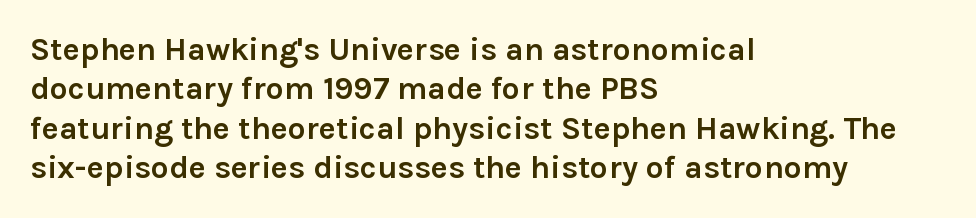
The image shows 32 px semibold sans-serif type, upright; set left-aligned, line spacing 1.23x, normal letter spacing, not underlined; low stroke contrast and a medium x-height.
